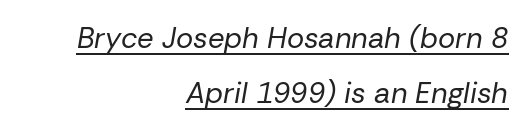
Q: Is the text bold? A: No.
Q: Is the text italic (slanted)? A: Yes, it leans right by about 10 degrees.
Q: Is the text underlined? A: Yes.
Q: How is the paragraph aligned? A: Right-aligned.
Q: Is the spacing between letters normal or unusually wide? A: Normal.
Q: Is the spacing between lines tight, normal or loose? A: Loose.
Q: Width (condensed, normal, or wide)? A: Normal.
Q: Stroke contrast? A: Low.
Q: x-height? A: Medium.
Q: Monospaced? A: No.
